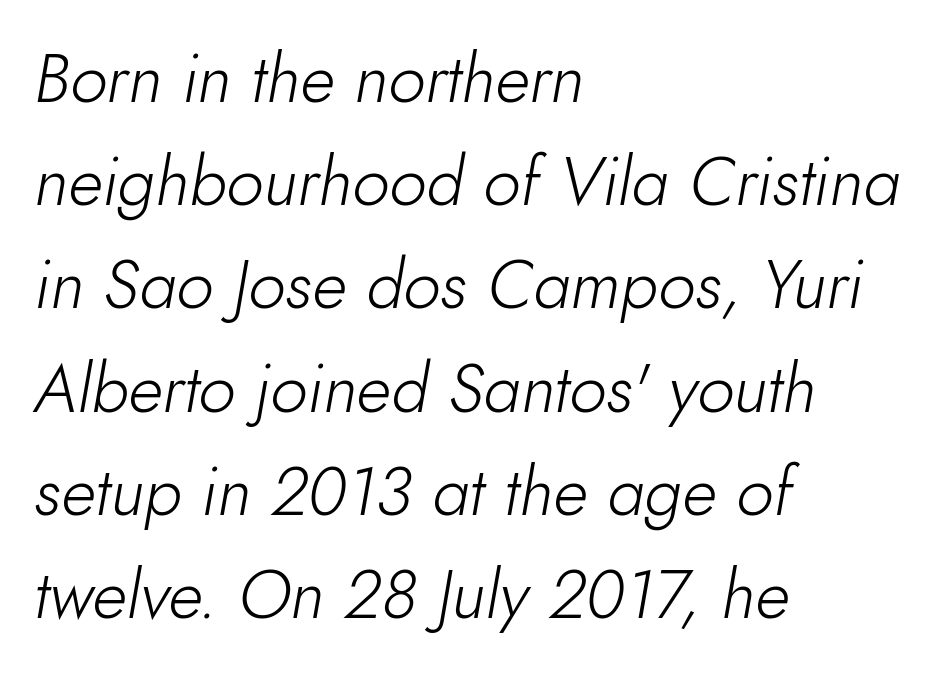
Line beginnings align vertically; line endings do not. Stroke thickness stays within the range of a standard reading face or lighter. The line-height multiplier appears to be the usual default. Style check: oblique. Students, note that the glyphs here touch the page at normal intervals.
